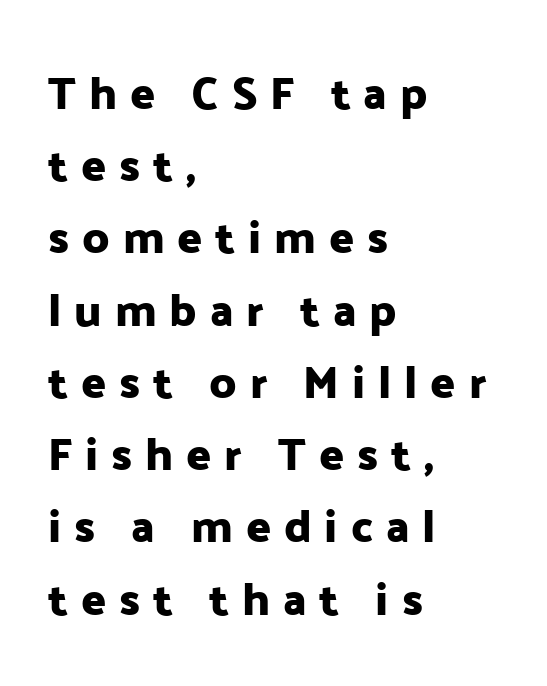
The image shows 46 px sans-serif type, upright; set left-aligned, normal line spacing (1.57x), unusually wide letter spacing (+0.28 em), not underlined; low stroke contrast and a medium x-height.
